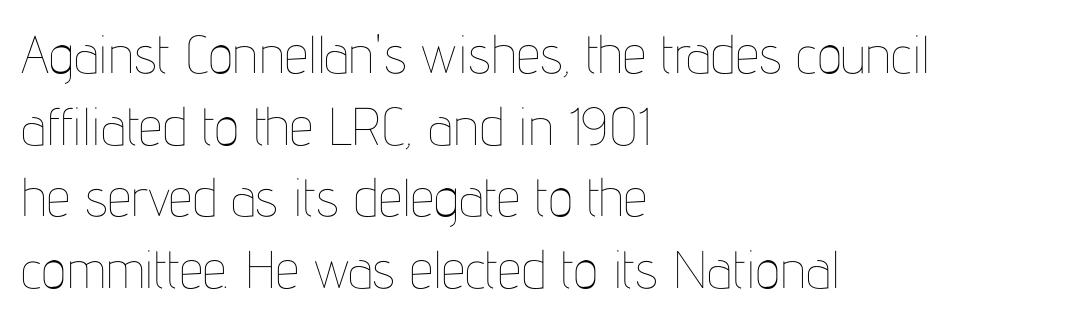
The image shows 53 px thin, condensed type, upright; set left-aligned, normal line spacing (1.35x), normal letter spacing, not underlined; low stroke contrast and a medium x-height.
